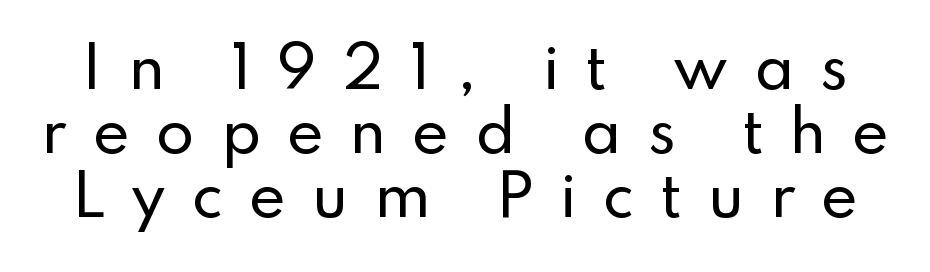
The space between consecutive lines is stingy. The rendering shows plain stroke endings on the letterforms — a sans-serif design. Varying glyph widths throughout — classic text-font behaviour. This sample uses expanded letter spacing, leaving extra air between glyphs.
